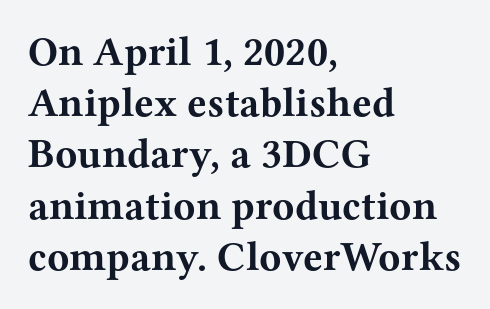
{"serif": "yes", "italic": "no", "bold": "yes", "weight": "bold", "width": "wide", "stroke_contrast": "medium", "x_height": "medium", "monospaced": "no", "underline": "no", "align": "left", "line_spacing": "normal", "line_spacing_ratio": 1.25, "letter_spacing": "normal", "letter_spacing_em": 0.0, "glyph_px": 41}
